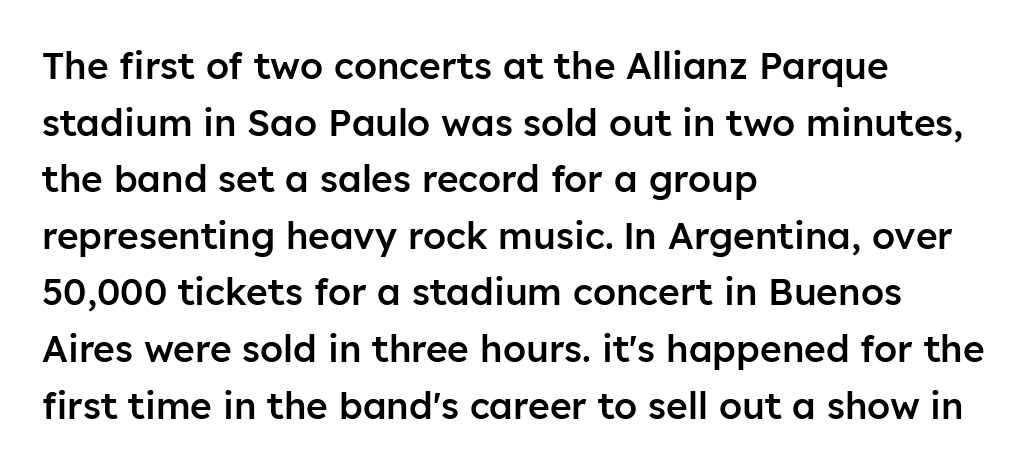
The image shows 37 px semibold sans-serif type, upright; set left-aligned, normal line spacing (1.53x), normal letter spacing, not underlined; low stroke contrast and a medium x-height.
